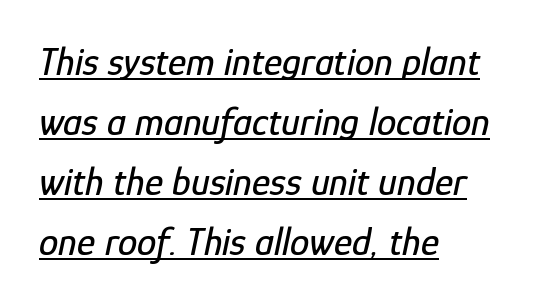
The image shows 39 px condensed type, italic (leaning right); set left-aligned, normal line spacing (1.54x), normal letter spacing, underlined; low stroke contrast and a medium x-height.
